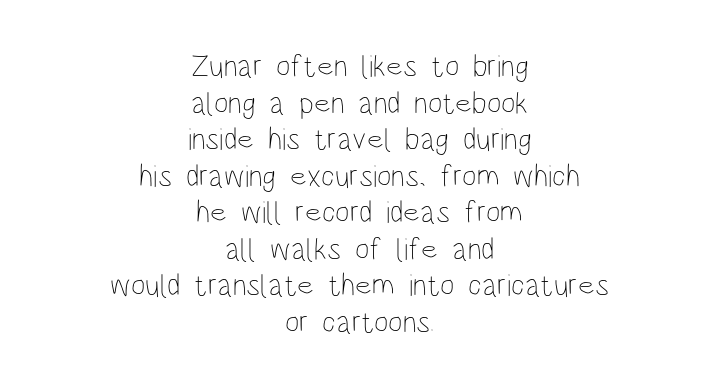
The image shows 31 px thin, condensed type, upright; set centered, line spacing 1.18x, normal letter spacing, not underlined; low stroke contrast and a large x-height.
